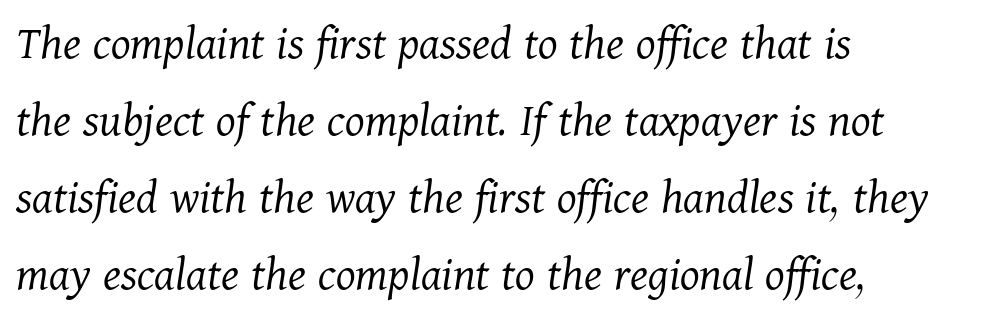
The typography opts for an oblique posture over an upright one. Stems and bowls with no extra thickness — not bold. Only glyphs here, with clear space below each row. Interline gaps are of average width in this sample. The face used here is seriffed, in the tradition of book romans.
